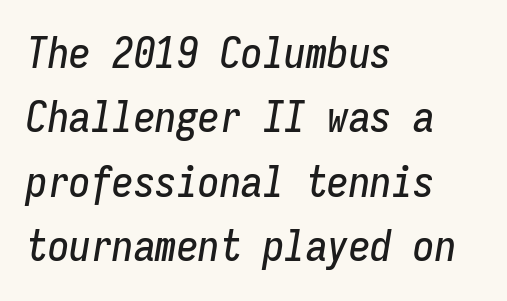
{"italic": "yes", "lean": "right", "slant_degrees": 9, "width": "condensed", "stroke_contrast": "low", "x_height": "medium", "monospaced": "yes", "underline": "no", "align": "left", "line_spacing": "normal", "line_spacing_ratio": 1.5, "letter_spacing": "normal", "letter_spacing_em": 0.0, "glyph_px": 43}
